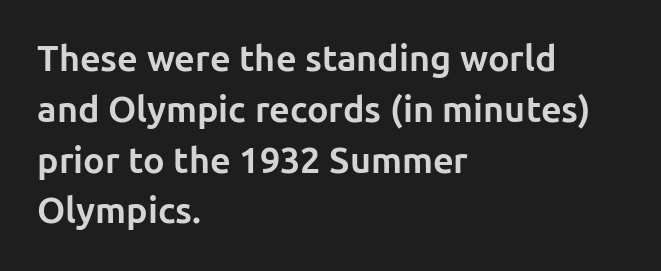
{"serif": "no", "italic": "no", "bold": "yes", "weight": "bold", "width": "normal", "stroke_contrast": "low", "x_height": "medium", "monospaced": "no", "underline": "no", "align": "left", "line_spacing": "normal", "line_spacing_ratio": 1.41, "letter_spacing": "normal", "letter_spacing_em": 0.0, "glyph_px": 36}
